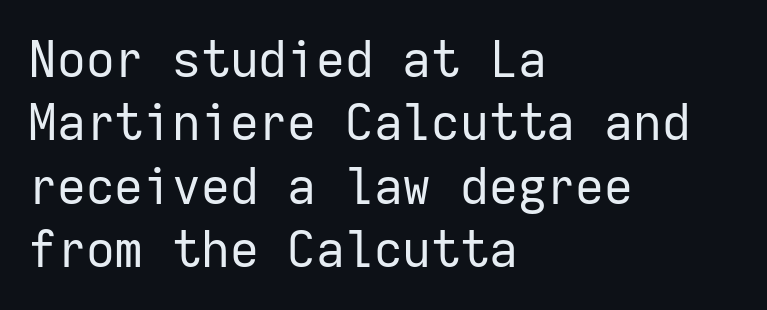
{"serif": "no", "italic": "no", "bold": "no", "weight": "regular", "width": "normal", "stroke_contrast": "low", "x_height": "medium", "monospaced": "yes", "underline": "no", "align": "left", "line_spacing": "normal", "line_spacing_ratio": 1.27, "letter_spacing": "normal", "letter_spacing_em": 0.0, "glyph_px": 50}
